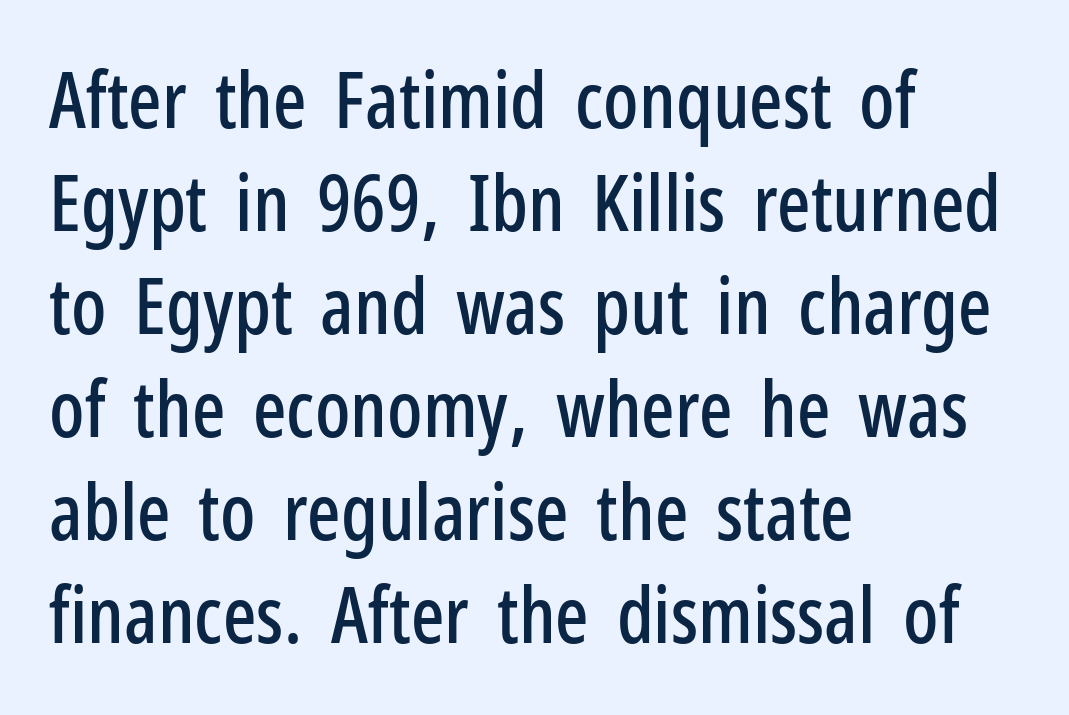
The image shows 78 px condensed sans-serif type, upright; set left-aligned, normal line spacing (1.32x), normal letter spacing, not underlined; low stroke contrast and a medium x-height.
